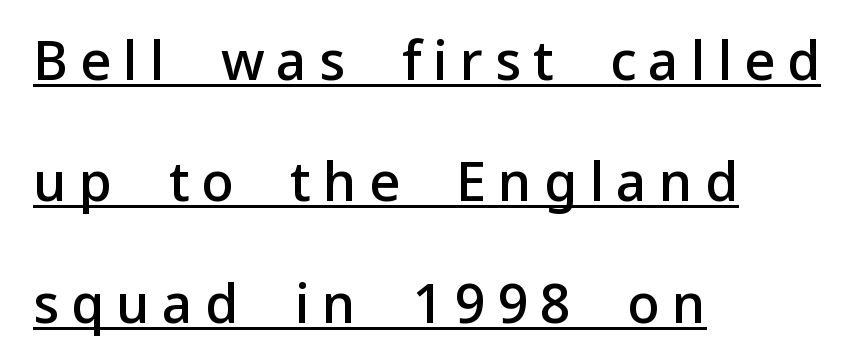
Q: Is the text bold? A: Semi-bold.
Q: Is the text italic (slanted)? A: No, it is upright.
Q: Is the typeface a serif or a sans-serif typeface? A: Sans-serif.
Q: Is the text underlined? A: Yes.
Q: How is the paragraph aligned? A: Left-aligned.
Q: Is the spacing between letters normal or unusually wide? A: Unusually wide.
Q: Is the spacing between lines tight, normal or loose? A: Loose.
Q: Width (condensed, normal, or wide)? A: Normal.
Q: Stroke contrast? A: Low.
Q: x-height? A: Medium.
Q: Monospaced? A: No.
